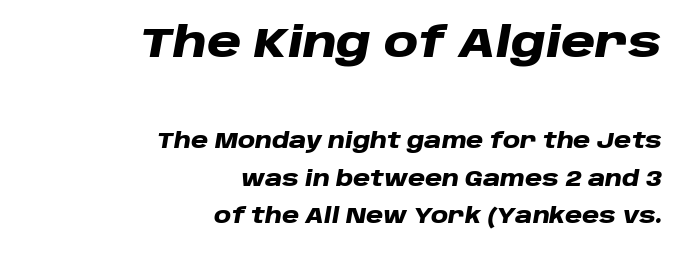
{"italic": "yes", "lean": "right", "slant_degrees": 10, "bold": "yes", "weight": "heavy", "width": "wide", "stroke_contrast": "low", "x_height": "large", "monospaced": "no", "underline": "no", "align": "right", "line_spacing_ratio": 1.78, "letter_spacing": "normal", "letter_spacing_em": 0.0, "larger_block": "first", "size_ratio": 2.0, "glyph_px": 42}
